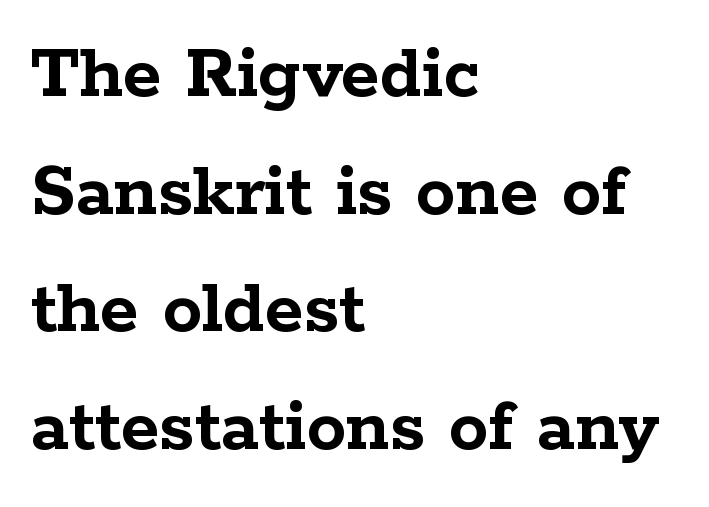
Q: Is the text bold? A: Yes.
Q: Is the text italic (slanted)? A: No, it is upright.
Q: Is the typeface a serif or a sans-serif typeface? A: Serif.
Q: Is the text underlined? A: No.
Q: How is the paragraph aligned? A: Left-aligned.
Q: Is the spacing between letters normal or unusually wide? A: Normal.
Q: Is the spacing between lines tight, normal or loose? A: Normal.
Q: Width (condensed, normal, or wide)? A: Wide.
Q: Stroke contrast? A: Low.
Q: x-height? A: Medium.
Q: Monospaced? A: No.
